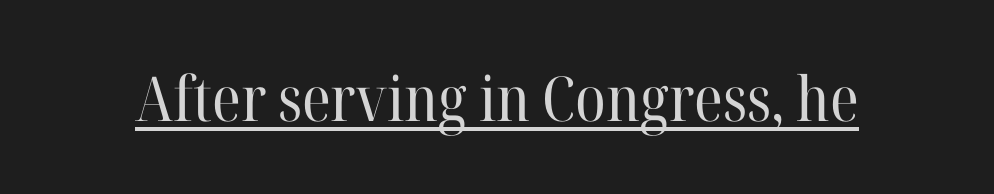
{"serif": "yes", "italic": "no", "bold": "no", "weight": "regular", "width": "normal", "stroke_contrast": "high", "x_height": "medium", "monospaced": "no", "underline": "yes", "letter_spacing": "normal", "letter_spacing_em": 0.0, "glyph_px": 62}
